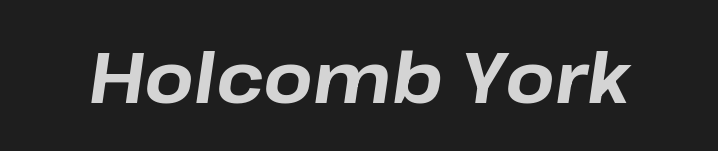
Stroke thickness is high; the sample reads as a true bold. Would a proofreader flag this as italicized? Yes. The glyphs are unaccompanied by any horizontal stroke below them. Is this a fixed-width face? No — the glyphs have proportional, varying widths. The face used here is rendered with its standard letterfit.
